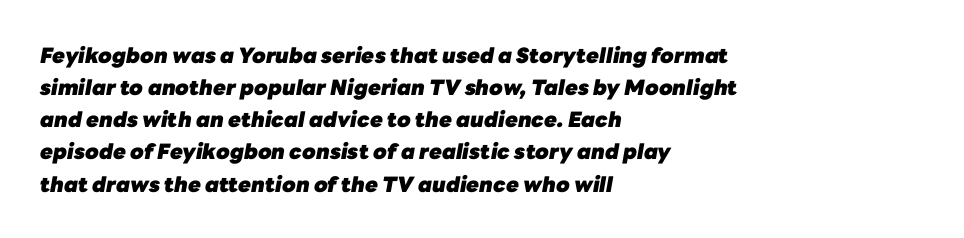
The image shows 21 px bold type, italic (leaning right); set left-aligned, normal line spacing (1.53x), normal letter spacing, not underlined.
